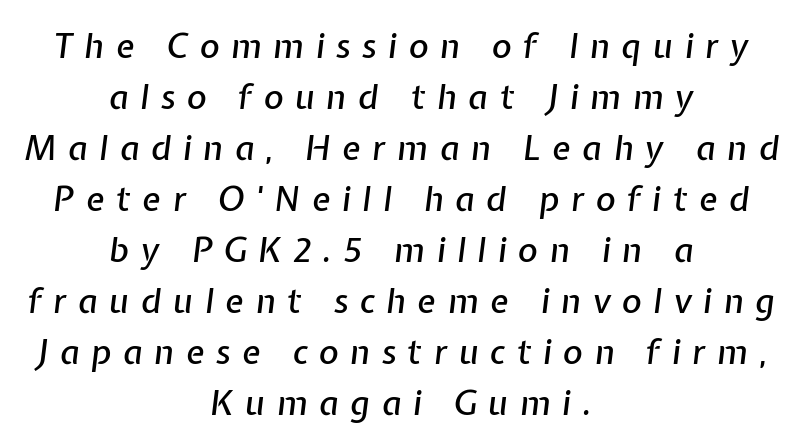
{"italic": "yes", "lean": "right", "slant_degrees": 7, "width": "normal", "stroke_contrast": "low", "x_height": "medium", "monospaced": "no", "underline": "no", "align": "center", "line_spacing": "normal", "line_spacing_ratio": 1.5, "letter_spacing": "wide", "letter_spacing_em": 0.34, "glyph_px": 34}
